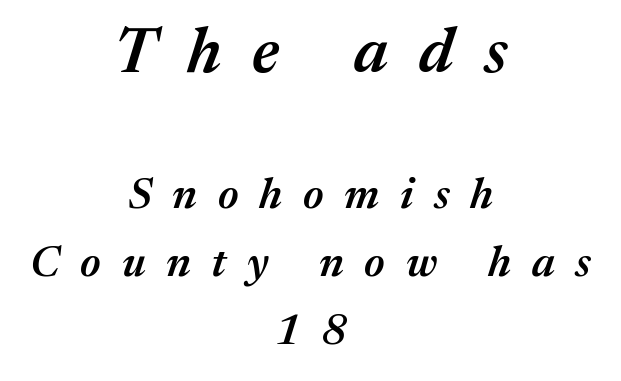
Q: Is the text bold? A: Semi-bold.
Q: Is the text italic (slanted)? A: Yes, it leans right by about 17 degrees.
Q: Is the text underlined? A: No.
Q: How is the paragraph aligned? A: Centered.
Q: Is the spacing between letters normal or unusually wide? A: Unusually wide.
Q: Is the spacing between lines tight, normal or loose? A: Normal.
Q: Which block of text is set in a larger size, the first (top) or the second (bottom)? A: The first (top) one.
Q: Width (condensed, normal, or wide)? A: Normal.
Q: Stroke contrast? A: Medium.
Q: x-height? A: Medium.
Q: Monospaced? A: No.
